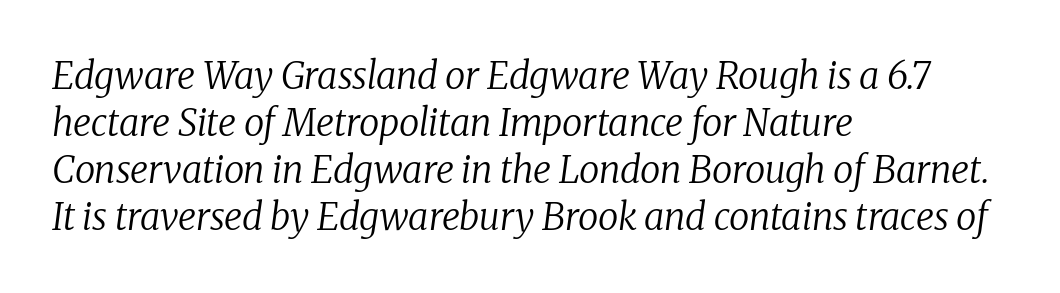
{"serif": "yes", "italic": "yes", "lean": "right", "slant_degrees": 8, "bold": "no", "weight": "regular", "width": "normal", "stroke_contrast": "low", "x_height": "medium", "monospaced": "no", "underline": "no", "align": "left", "line_spacing": "normal", "line_spacing_ratio": 1.27, "letter_spacing": "normal", "letter_spacing_em": 0.0, "glyph_px": 37}
